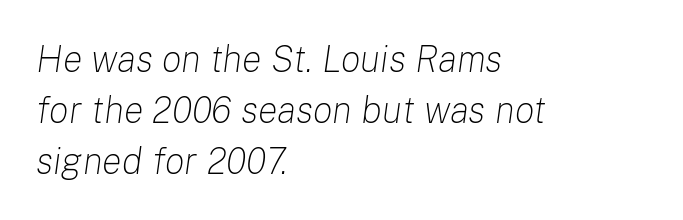
The image shows 37 px light type, italic (leaning right); set left-aligned, normal line spacing (1.38x), normal letter spacing, not underlined; low stroke contrast and a medium x-height.
